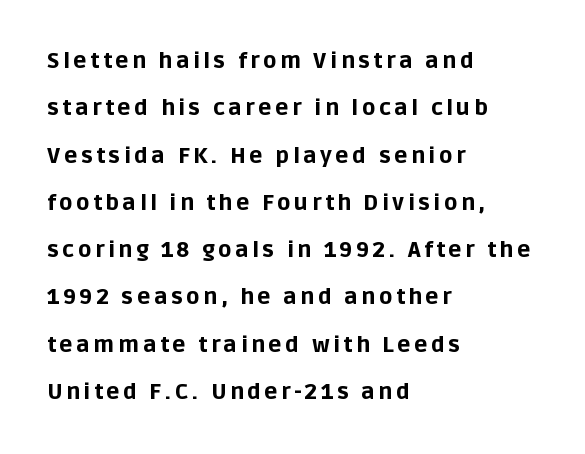
The image shows 22 px bold type, upright; set left-aligned, loose line spacing (2.15x), not underlined.
